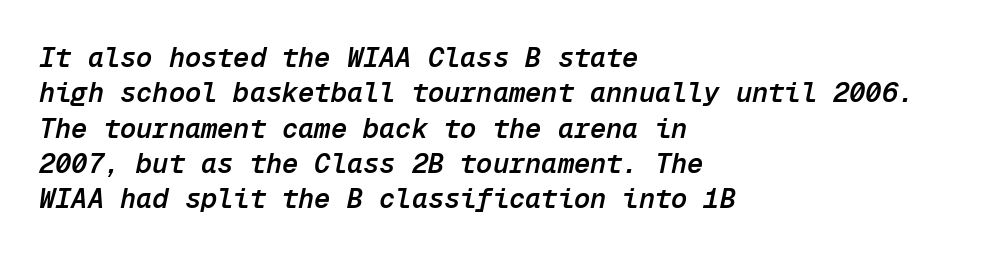
Q: Is the text bold? A: Semi-bold.
Q: Is the text italic (slanted)? A: Yes, it leans right by about 12 degrees.
Q: Is the text underlined? A: No.
Q: How is the paragraph aligned? A: Left-aligned.
Q: Is the spacing between letters normal or unusually wide? A: Normal.
Q: Is the spacing between lines tight, normal or loose? A: Normal.
